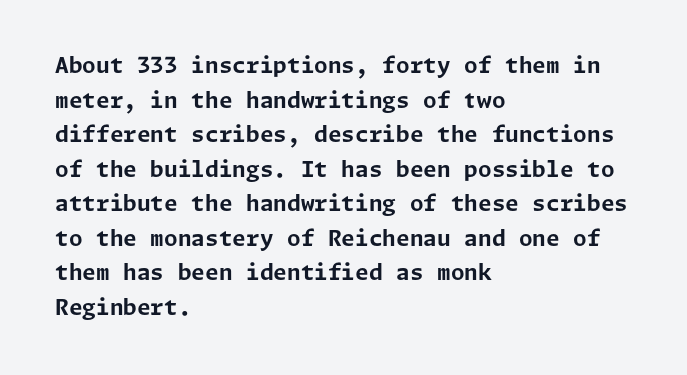
This sample uses an upright cut, with every glyph sitting square on the baseline. Whoever set this chose a conventional vertical rhythm. Students, note that the glyphs here touch the page at normal intervals. Strokes here are thick enough to call this a true bold.
